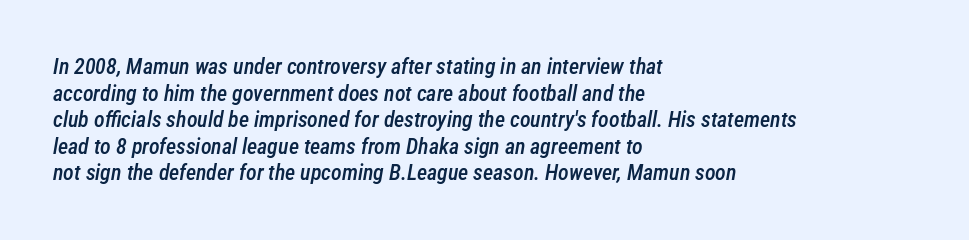
Plain, unruled lines of type. In terms of posture, this sample is oblique. Caption: semibold face, moderately heavy strokes. The face used here is rendered with its standard letterfit. The rag falls on the right side of this text block.
